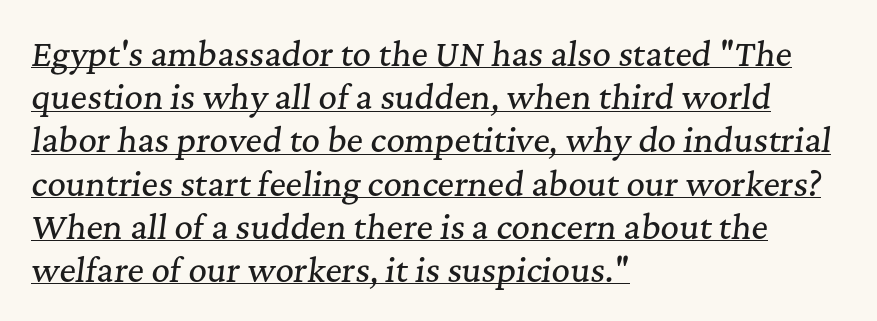
Q: Is the text italic (slanted)? A: Yes, it leans right by about 7 degrees.
Q: Is the typeface a serif or a sans-serif typeface? A: Serif.
Q: Is the text underlined? A: Yes.
Q: How is the paragraph aligned? A: Left-aligned.
Q: Is the spacing between letters normal or unusually wide? A: Normal.
Q: Is the spacing between lines tight, normal or loose? A: Normal.
Q: Width (condensed, normal, or wide)? A: Normal.
Q: Stroke contrast? A: Medium.
Q: x-height? A: Medium.
Q: Monospaced? A: No.
